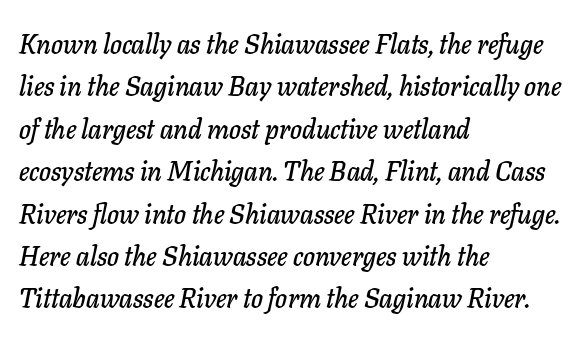
The image shows 27 px text type, italic (leaning right); set left-aligned, normal line spacing (1.57x), normal letter spacing, not underlined.
